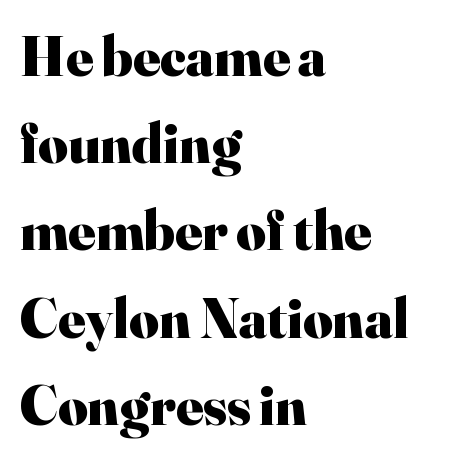
{"serif": "yes", "italic": "no", "bold": "yes", "weight": "heavy", "width": "normal", "stroke_contrast": "high", "x_height": "small", "monospaced": "no", "underline": "no", "align": "left", "line_spacing": "normal", "line_spacing_ratio": 1.53, "letter_spacing": "normal", "letter_spacing_em": 0.0, "glyph_px": 57}
